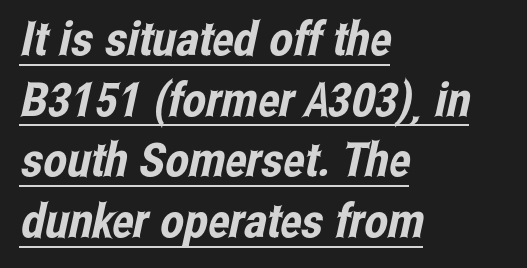
The typeface chosen for these lines omits serifs. The passage shown is underscored from start to finish. Baseline-to-baseline distance is the conventional proportion of letter height. Caption: standard tracking, unaltered.
